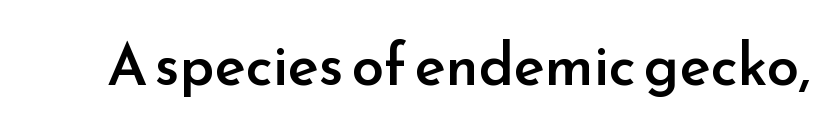
Q: Is the text bold? A: Semi-bold.
Q: Is the text italic (slanted)? A: No, it is upright.
Q: Is the typeface a serif or a sans-serif typeface? A: Sans-serif.
Q: Is the text underlined? A: No.
Q: Is the spacing between letters normal or unusually wide? A: Normal.
Q: Width (condensed, normal, or wide)? A: Normal.
Q: Stroke contrast? A: Low.
Q: x-height? A: Small.
Q: Monospaced? A: No.
